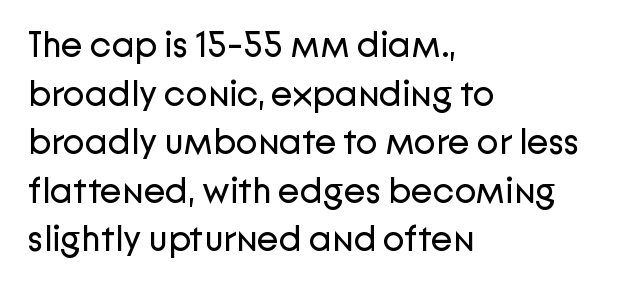
{"serif": "no", "italic": "no", "bold": "no", "weight": "regular", "width": "normal", "stroke_contrast": "low", "x_height": "medium", "monospaced": "no", "underline": "no", "align": "left", "line_spacing": "normal", "line_spacing_ratio": 1.35, "letter_spacing": "normal", "letter_spacing_em": 0.0, "glyph_px": 36}
